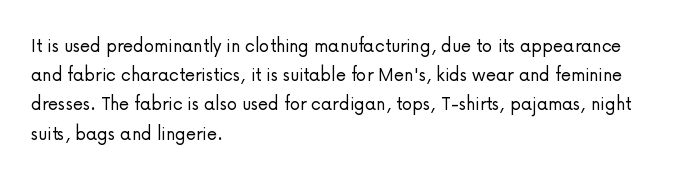
The image shows 21 px text type, upright; set left-aligned, normal line spacing (1.39x), normal letter spacing, not underlined.
